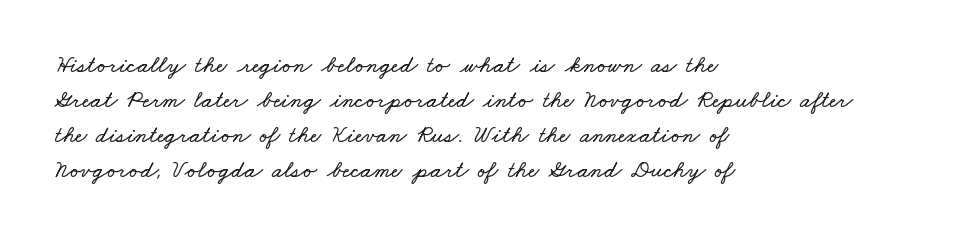
Q: Is the text underlined? A: No.
Q: How is the paragraph aligned? A: Left-aligned.
Q: Is the spacing between letters normal or unusually wide? A: Normal.
Q: Is the spacing between lines tight, normal or loose? A: Normal.
